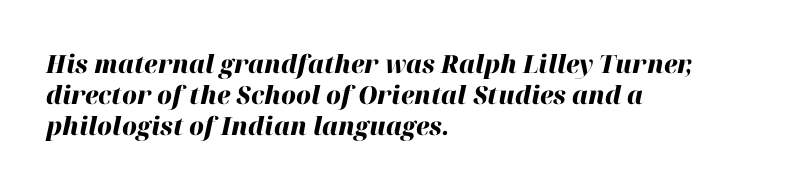
The image shows 25 px bold type, italic (leaning right); set left-aligned, line spacing 1.24x, normal letter spacing, not underlined.
